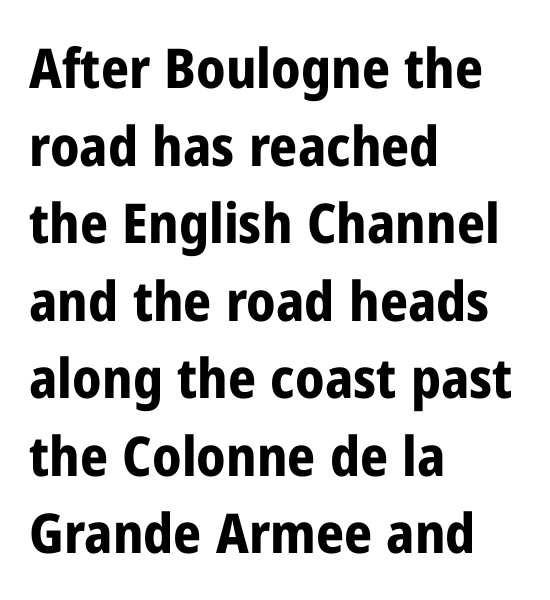
The image shows 55 px bold, condensed sans-serif type, upright; set left-aligned, normal line spacing (1.41x), normal letter spacing, not underlined; low stroke contrast and a medium x-height.
